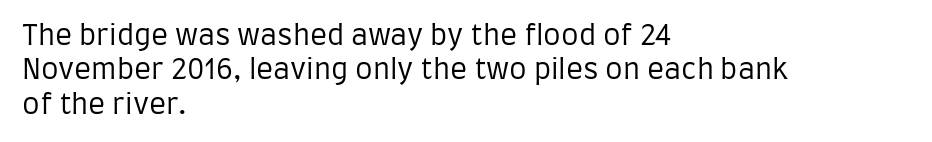
Q: Is the text bold? A: No.
Q: Is the text italic (slanted)? A: No, it is upright.
Q: Is the typeface a serif or a sans-serif typeface? A: Sans-serif.
Q: Is the text underlined? A: No.
Q: How is the paragraph aligned? A: Left-aligned.
Q: Is the spacing between letters normal or unusually wide? A: Normal.
Q: Width (condensed, normal, or wide)? A: Condensed.
Q: Stroke contrast? A: Low.
Q: x-height? A: Large.
Q: Monospaced? A: No.
